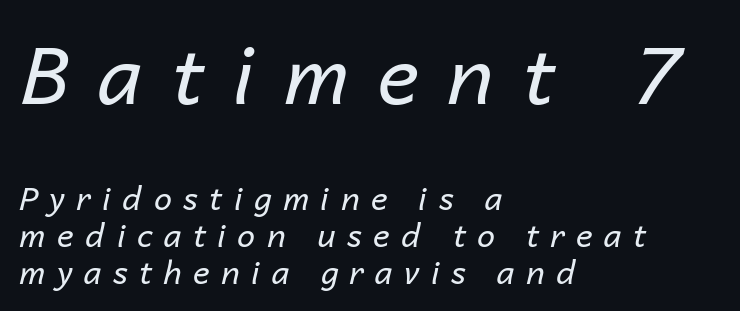
Q: Is the text bold? A: No.
Q: Is the text italic (slanted)? A: Yes, it leans right by about 14 degrees.
Q: Is the text underlined? A: No.
Q: How is the paragraph aligned? A: Left-aligned.
Q: Is the spacing between letters normal or unusually wide? A: Unusually wide.
Q: Which block of text is set in a larger size, the first (top) or the second (bottom)? A: The first (top) one.
Q: Width (condensed, normal, or wide)? A: Normal.
Q: Stroke contrast? A: Low.
Q: x-height? A: Medium.
Q: Monospaced? A: No.
